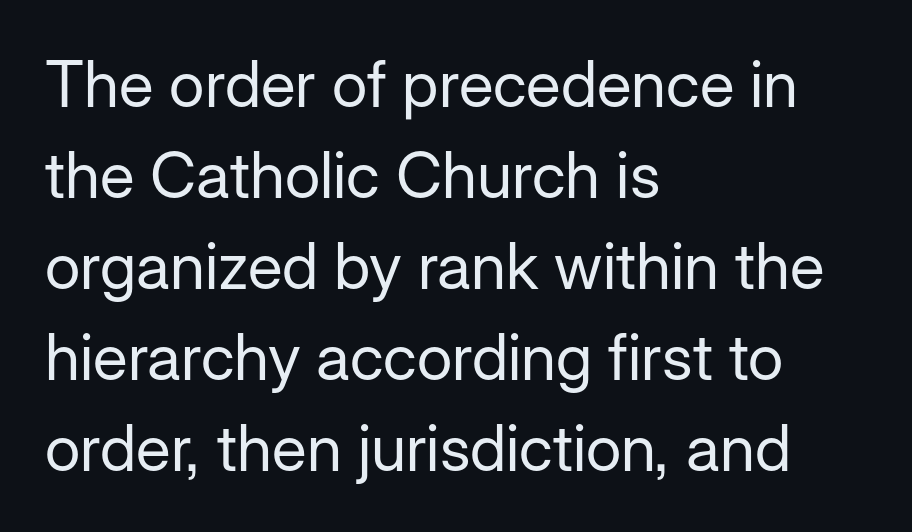
{"serif": "no", "italic": "no", "bold": "no", "weight": "regular", "width": "normal", "stroke_contrast": "low", "x_height": "medium", "monospaced": "no", "underline": "no", "align": "left", "line_spacing": "normal", "line_spacing_ratio": 1.42, "letter_spacing": "normal", "letter_spacing_em": 0.0, "glyph_px": 64}
